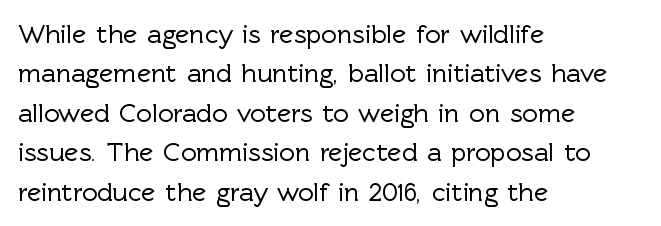
Rule under the text: the space is simply empty. The passage is arranged the way most books set body copy — flush left. This is the regular roman posture of the typeface. Default kerning and tracking; the words read as compact shapes.
